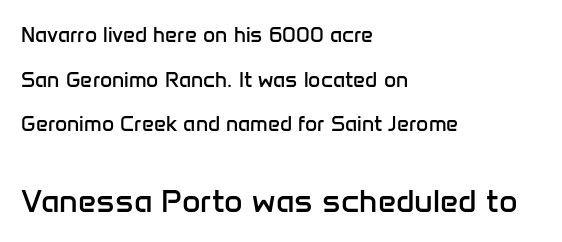
The image shows 32 px regular-weight sans-serif type, upright; set left-aligned, loose line spacing (2.13x), normal letter spacing, not underlined; the second (bottom) block is 1.52x larger; low stroke contrast and a medium x-height.
